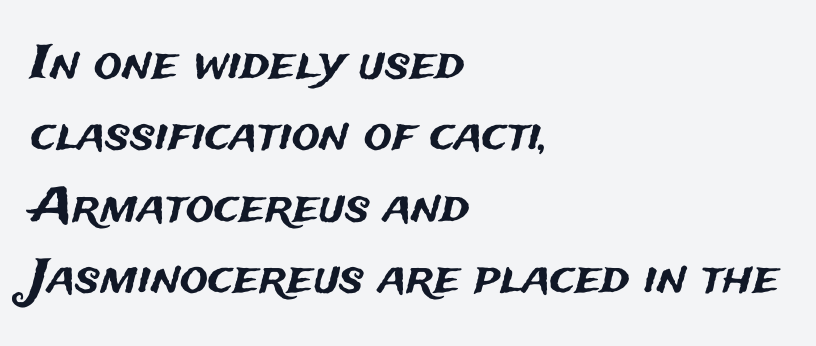
Q: Is the text italic (slanted)? A: Yes.
Q: Is the typeface a serif or a sans-serif typeface? A: Sans-serif.
Q: Is the text underlined? A: No.
Q: How is the paragraph aligned? A: Left-aligned.
Q: Is the spacing between letters normal or unusually wide? A: Normal.
Q: Is the spacing between lines tight, normal or loose? A: Normal.
Q: Width (condensed, normal, or wide)? A: Normal.
Q: Stroke contrast? A: Medium.
Q: x-height? A: Medium.
Q: Monospaced? A: No.
